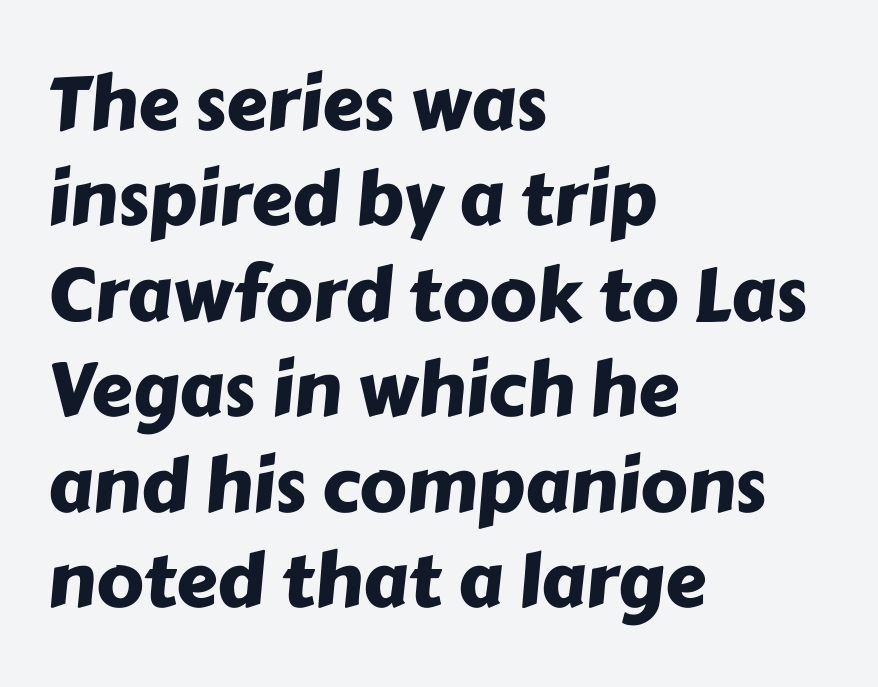
Q: Is the typeface a serif or a sans-serif typeface? A: Sans-serif.
Q: Is the text underlined? A: No.
Q: How is the paragraph aligned? A: Left-aligned.
Q: Is the spacing between letters normal or unusually wide? A: Normal.
Q: Is the spacing between lines tight, normal or loose? A: Normal.
Q: Width (condensed, normal, or wide)? A: Normal.
Q: Stroke contrast? A: Low.
Q: x-height? A: Medium.
Q: Monospaced? A: No.
